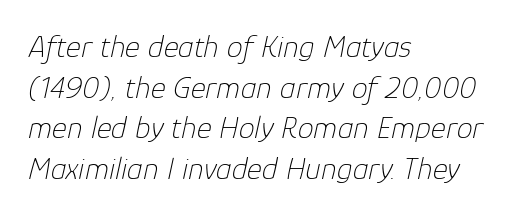
Q: Is the text bold? A: No.
Q: Is the text italic (slanted)? A: Yes, it leans right by about 12 degrees.
Q: Is the text underlined? A: No.
Q: How is the paragraph aligned? A: Left-aligned.
Q: Is the spacing between letters normal or unusually wide? A: Normal.
Q: Is the spacing between lines tight, normal or loose? A: Normal.
Q: Width (condensed, normal, or wide)? A: Normal.
Q: Stroke contrast? A: Low.
Q: x-height? A: Medium.
Q: Monospaced? A: No.
